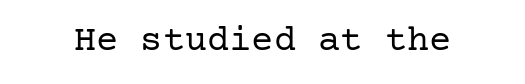
The image shows 37 px regular-weight serif type, upright; set normal letter spacing, not underlined; low stroke contrast and a medium x-height.
